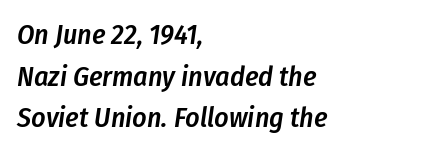
{"italic": "yes", "lean": "right", "slant_degrees": 8, "bold": "semi", "weight": "semibold", "width": "condensed", "stroke_contrast": "low", "x_height": "medium", "monospaced": "no", "underline": "no", "align": "left", "line_spacing": "normal", "line_spacing_ratio": 1.49, "letter_spacing": "normal", "letter_spacing_em": 0.0, "glyph_px": 28}
